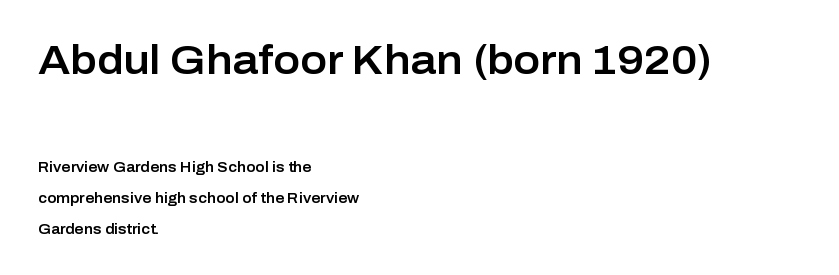
There is no visible air inserted between adjacent glyphs. The passage shown is typed in a proportional face where columns would drift. Layout note: lines flush left. Posture: vertical.
